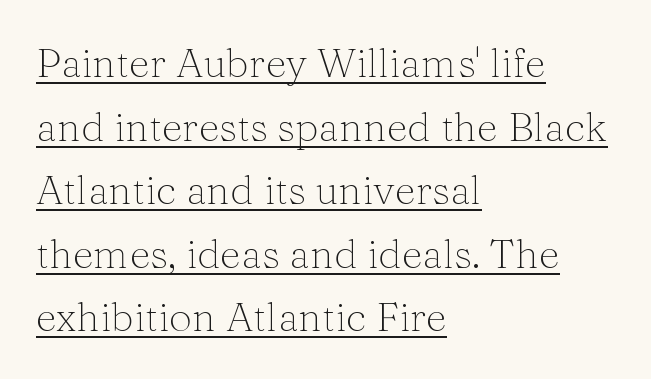
{"serif": "yes", "italic": "no", "bold": "no", "weight": "light", "width": "normal", "stroke_contrast": "medium", "x_height": "medium", "monospaced": "no", "underline": "yes", "align": "left", "line_spacing": "normal", "line_spacing_ratio": 1.55, "letter_spacing": "normal", "letter_spacing_em": 0.0, "glyph_px": 41}
